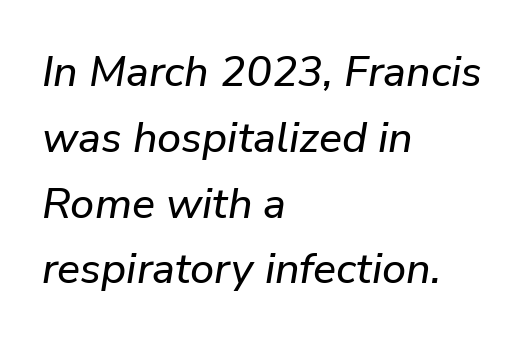
The image shows 43 px text type, italic (leaning right); set left-aligned, normal line spacing (1.53x), normal letter spacing, not underlined; low stroke contrast and a medium x-height.
